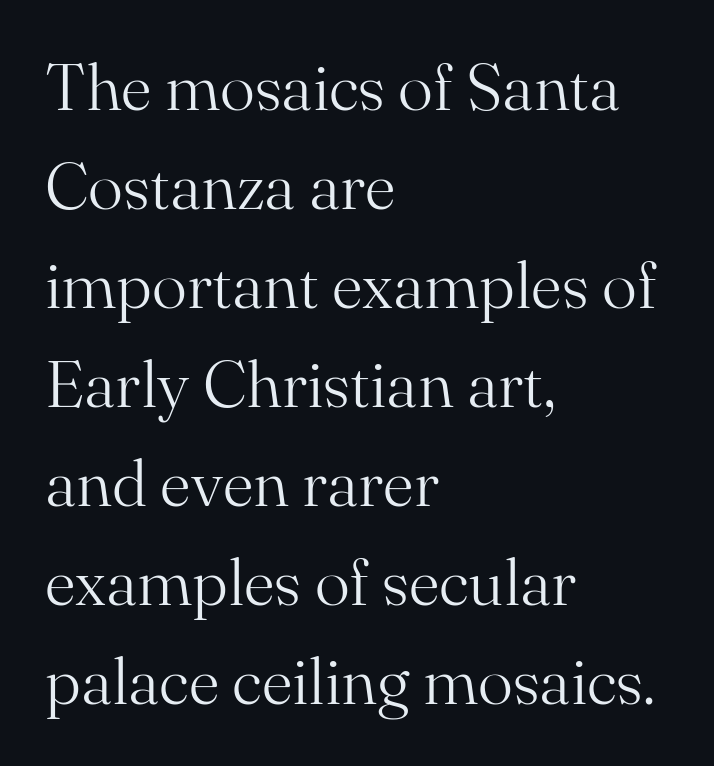
Q: Is the text bold? A: No.
Q: Is the text italic (slanted)? A: No, it is upright.
Q: Is the typeface a serif or a sans-serif typeface? A: Serif.
Q: Is the text underlined? A: No.
Q: How is the paragraph aligned? A: Left-aligned.
Q: Is the spacing between letters normal or unusually wide? A: Normal.
Q: Is the spacing between lines tight, normal or loose? A: Normal.
Q: Width (condensed, normal, or wide)? A: Normal.
Q: Stroke contrast? A: Medium.
Q: x-height? A: Small.
Q: Monospaced? A: No.
